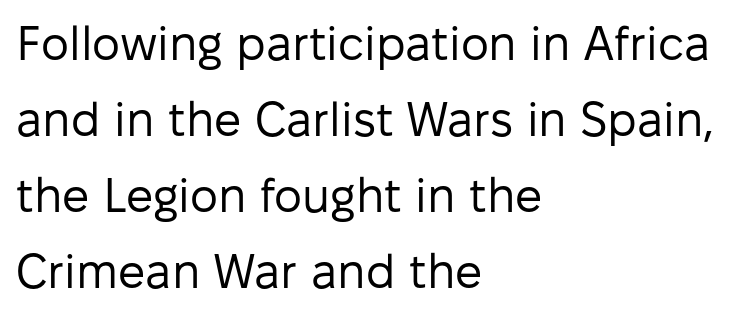
Q: Is the text bold? A: No.
Q: Is the text italic (slanted)? A: No, it is upright.
Q: Is the typeface a serif or a sans-serif typeface? A: Sans-serif.
Q: Is the text underlined? A: No.
Q: How is the paragraph aligned? A: Left-aligned.
Q: Is the spacing between letters normal or unusually wide? A: Normal.
Q: Is the spacing between lines tight, normal or loose? A: Normal.
Q: Width (condensed, normal, or wide)? A: Normal.
Q: Stroke contrast? A: Low.
Q: x-height? A: Medium.
Q: Monospaced? A: No.
